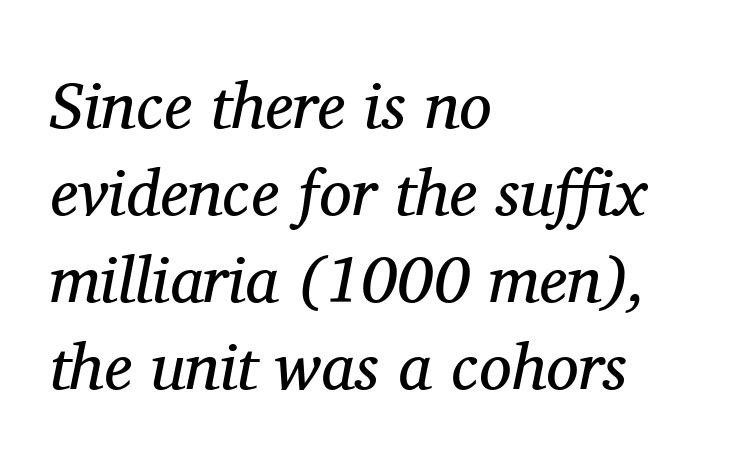
The image shows 65 px regular-weight serif type, italic (leaning right); set left-aligned, normal line spacing (1.34x), normal letter spacing, not underlined; medium stroke contrast and a medium x-height.
